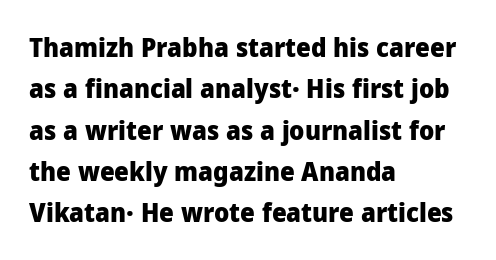
The image shows 26 px bold type, upright; set left-aligned, normal line spacing (1.59x), normal letter spacing, not underlined.
